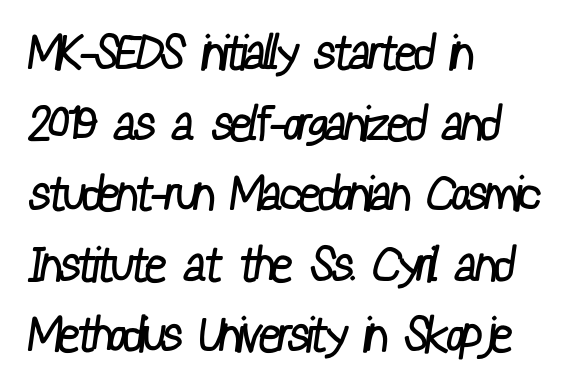
Stroke mass is kept to a normal reading level or below. What's the leading like? Ordinary, nothing unusual. The space beneath each line is pristine and unruled. Examine the stroke ends and you'll find no serifs. Is this a fixed-width face? No — the glyphs have proportional, varying widths.
